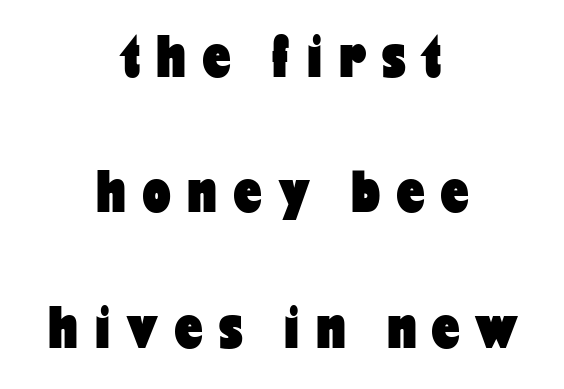
No feet cap the strokes, marking this as sans-serif type. The face used here is proportionally spaced, like ordinary book or web type. Style check: upright. The gaps between neighbouring characters are conspicuously large. This sample trades compactness for vertical openness between lines. Teacher's note: observe the equal gaps on both sides — that is centered alignment.
